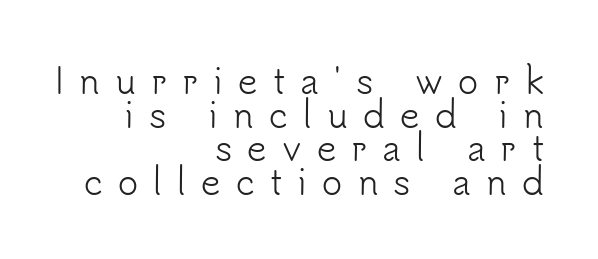
Q: Is the text bold? A: No.
Q: Is the text italic (slanted)? A: No, it is upright.
Q: Is the typeface a serif or a sans-serif typeface? A: Sans-serif.
Q: Is the text underlined? A: No.
Q: How is the paragraph aligned? A: Right-aligned.
Q: Is the spacing between letters normal or unusually wide? A: Unusually wide.
Q: Is the spacing between lines tight, normal or loose? A: Tight.
Q: Width (condensed, normal, or wide)? A: Normal.
Q: Stroke contrast? A: Low.
Q: x-height? A: Small.
Q: Monospaced? A: No.
